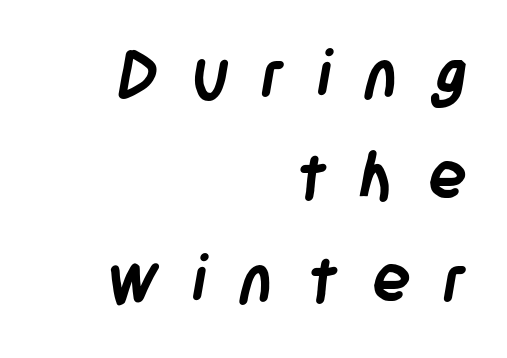
{"serif": "no", "bold": "yes", "weight": "semibold", "width": "condensed", "stroke_contrast": "low", "x_height": "large", "monospaced": "no", "underline": "no", "align": "right", "line_spacing": "normal", "line_spacing_ratio": 1.55, "letter_spacing": "wide", "letter_spacing_em": 0.49, "glyph_px": 66}
